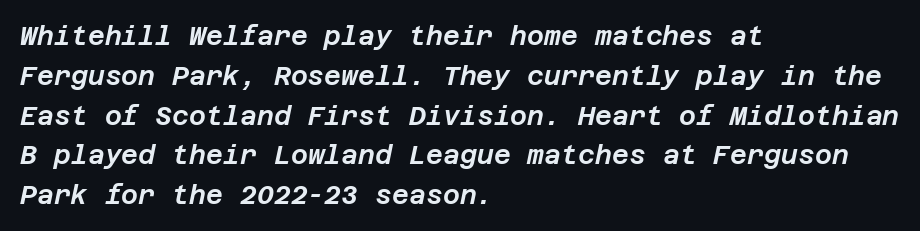
Q: Is the text italic (slanted)? A: Yes, it leans right by about 12 degrees.
Q: Is the text underlined? A: No.
Q: How is the paragraph aligned? A: Left-aligned.
Q: Is the spacing between letters normal or unusually wide? A: Normal.
Q: Is the spacing between lines tight, normal or loose? A: Normal.
